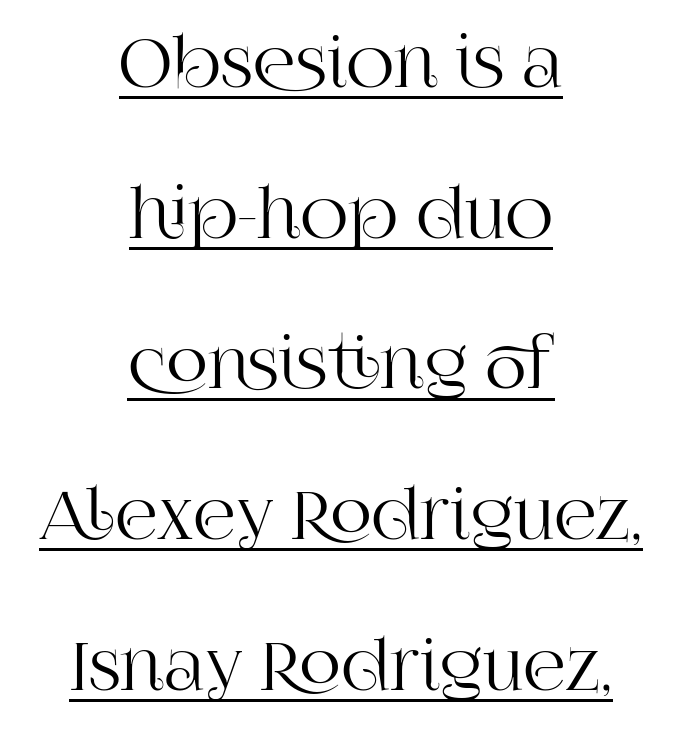
{"serif": "yes", "italic": "no", "width": "normal", "stroke_contrast": "high", "x_height": "large", "monospaced": "no", "underline": "yes", "align": "center", "line_spacing": "loose", "line_spacing_ratio": 2.25, "letter_spacing": "normal", "letter_spacing_em": 0.0, "glyph_px": 67}
